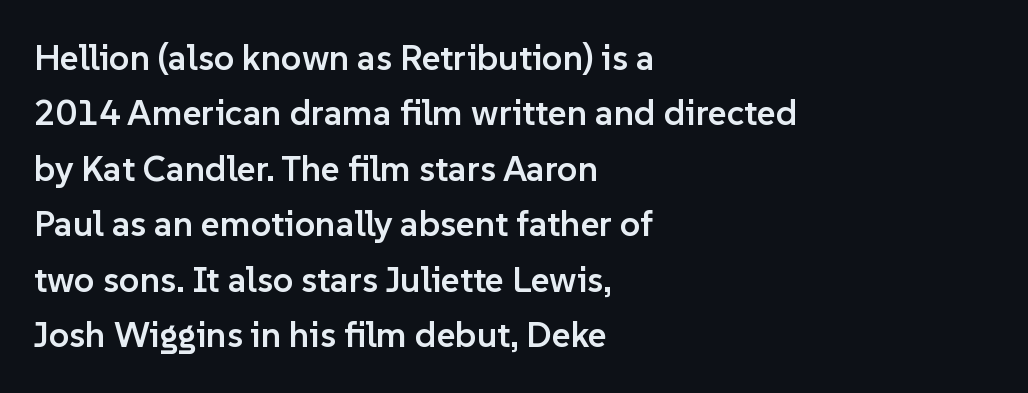
Q: Is the text bold? A: Semi-bold.
Q: Is the text italic (slanted)? A: No, it is upright.
Q: Is the typeface a serif or a sans-serif typeface? A: Sans-serif.
Q: Is the text underlined? A: No.
Q: How is the paragraph aligned? A: Left-aligned.
Q: Is the spacing between letters normal or unusually wide? A: Normal.
Q: Is the spacing between lines tight, normal or loose? A: Normal.
Q: Width (condensed, normal, or wide)? A: Normal.
Q: Stroke contrast? A: Low.
Q: x-height? A: Medium.
Q: Monospaced? A: No.
